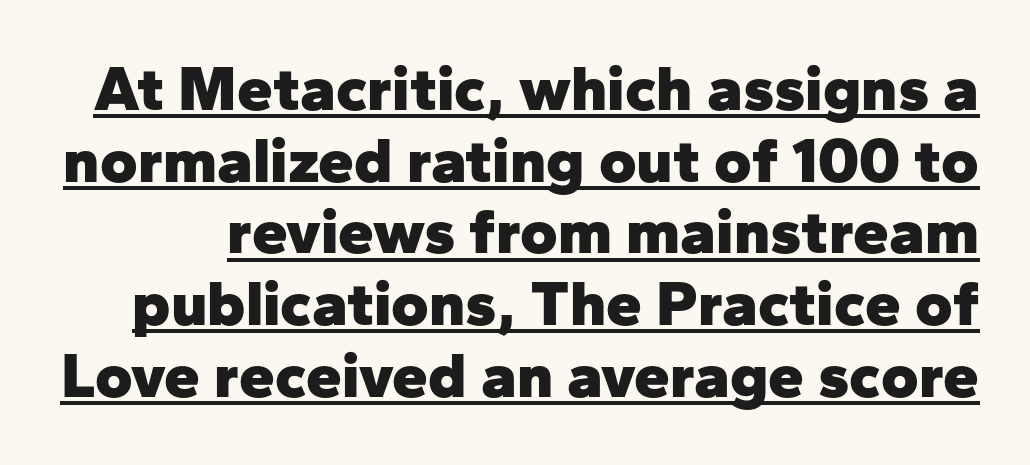
Q: Is the text bold? A: Yes.
Q: Is the text italic (slanted)? A: No, it is upright.
Q: Is the typeface a serif or a sans-serif typeface? A: Sans-serif.
Q: Is the text underlined? A: Yes.
Q: Is the spacing between letters normal or unusually wide? A: Normal.
Q: Is the spacing between lines tight, normal or loose? A: Tight.
Q: Width (condensed, normal, or wide)? A: Normal.
Q: Stroke contrast? A: Low.
Q: x-height? A: Medium.
Q: Monospaced? A: No.
